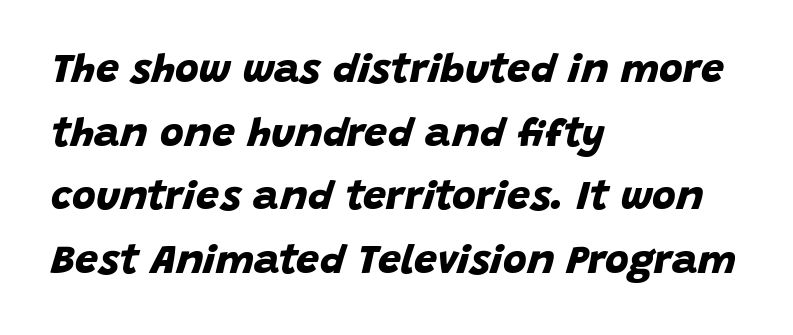
Q: Is the text bold? A: Yes.
Q: Is the typeface a serif or a sans-serif typeface? A: Sans-serif.
Q: Is the text underlined? A: No.
Q: How is the paragraph aligned? A: Left-aligned.
Q: Is the spacing between letters normal or unusually wide? A: Normal.
Q: Is the spacing between lines tight, normal or loose? A: Normal.
Q: Width (condensed, normal, or wide)? A: Normal.
Q: Stroke contrast? A: Low.
Q: x-height? A: Large.
Q: Monospaced? A: No.
